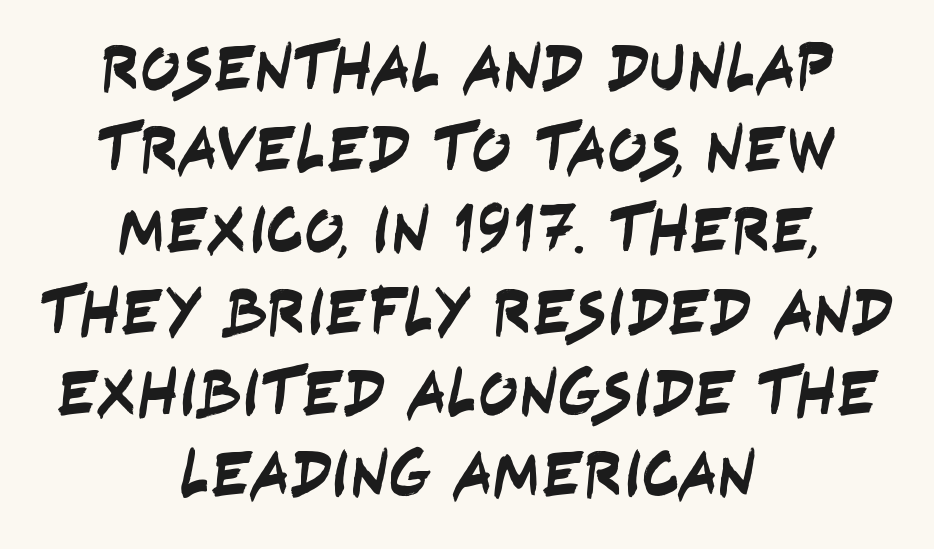
{"serif": "no", "width": "condensed", "stroke_contrast": "low", "x_height": "large", "monospaced": "no", "underline": "no", "align": "center", "line_spacing_ratio": 1.23, "letter_spacing": "normal", "letter_spacing_em": 0.0, "glyph_px": 66}
